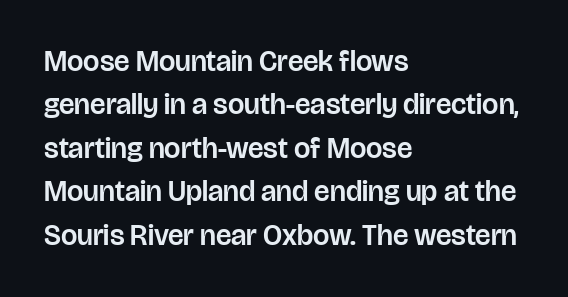
The image shows 29 px sans-serif type, upright; set left-aligned, normal line spacing (1.5x), normal letter spacing, not underlined; low stroke contrast and a large x-height.
